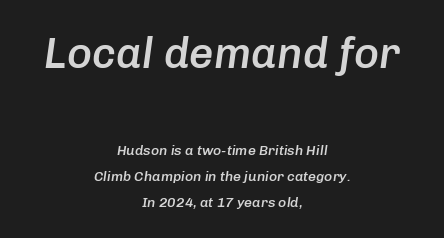
Q: Is the text bold? A: Semi-bold.
Q: Is the text italic (slanted)? A: Yes, it leans right by about 8 degrees.
Q: Is the text underlined? A: No.
Q: How is the paragraph aligned? A: Centered.
Q: Is the spacing between letters normal or unusually wide? A: Normal.
Q: Which block of text is set in a larger size, the first (top) or the second (bottom)? A: The first (top) one.
Q: Width (condensed, normal, or wide)? A: Normal.
Q: Stroke contrast? A: Low.
Q: x-height? A: Medium.
Q: Monospaced? A: No.
